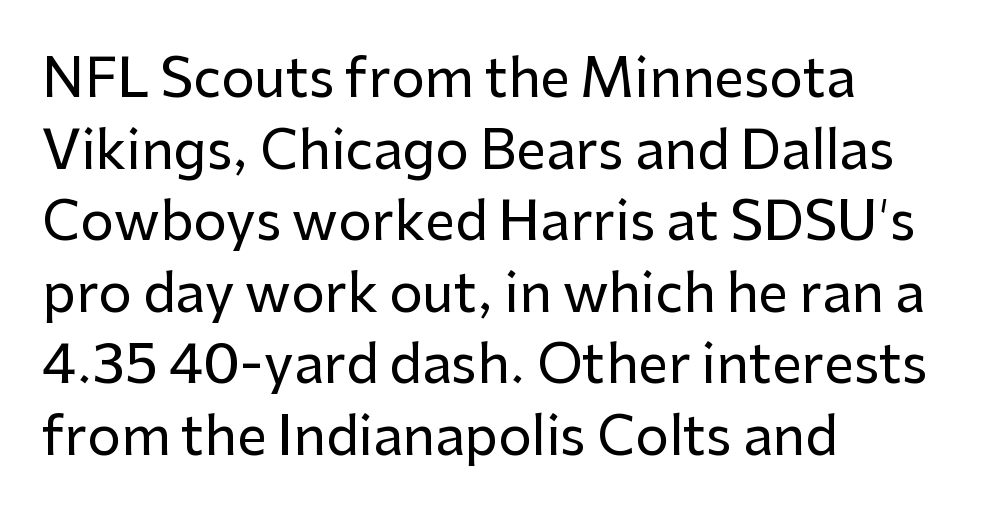
{"serif": "no", "italic": "no", "width": "normal", "stroke_contrast": "low", "x_height": "medium", "monospaced": "no", "underline": "no", "align": "left", "line_spacing": "normal", "line_spacing_ratio": 1.35, "letter_spacing": "normal", "letter_spacing_em": 0.0, "glyph_px": 53}
